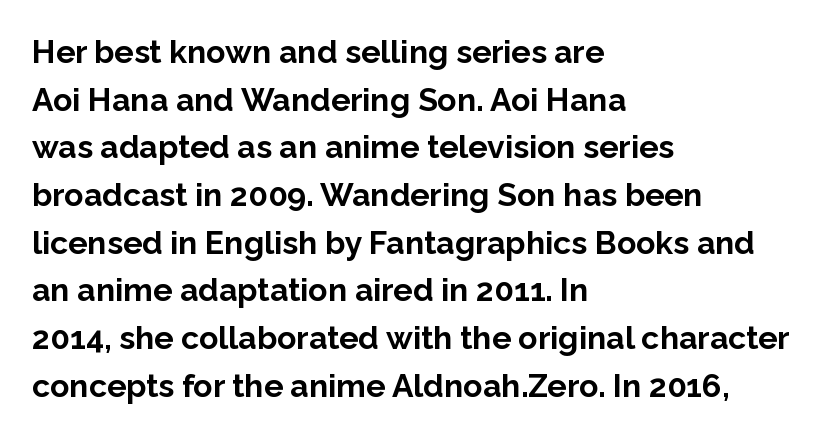
{"serif": "no", "italic": "no", "bold": "yes", "weight": "bold", "width": "normal", "stroke_contrast": "low", "x_height": "medium", "monospaced": "no", "underline": "no", "align": "left", "line_spacing": "normal", "line_spacing_ratio": 1.49, "letter_spacing": "normal", "letter_spacing_em": 0.0, "glyph_px": 32}
